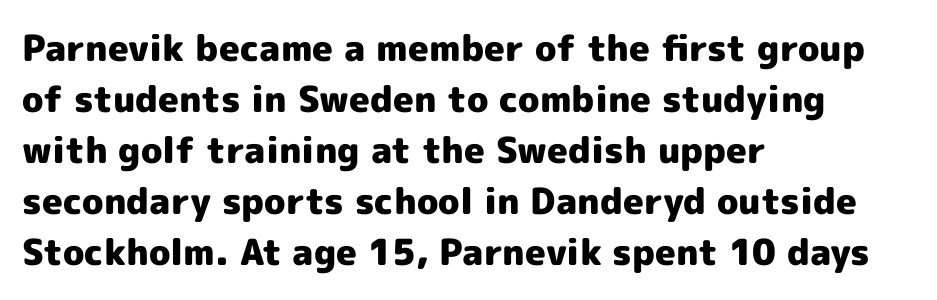
{"serif": "no", "italic": "no", "bold": "yes", "weight": "heavy", "width": "normal", "x_height": "medium", "monospaced": "no", "underline": "no", "align": "left", "line_spacing": "normal", "line_spacing_ratio": 1.42, "letter_spacing": "normal", "letter_spacing_em": 0.0, "glyph_px": 36}
